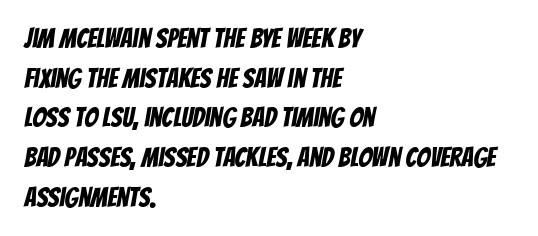
Leading matches the norm, producing a regular column. Honestly, the letter spacing is just normal — you wouldn't notice it. The space beneath each line is pristine and unruled. Every row of glyphs begins at an identical x-position on the left.
